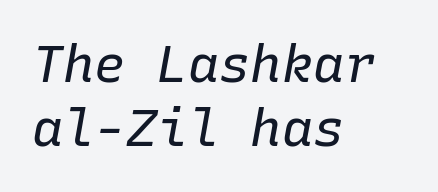
{"italic": "yes", "lean": "right", "slant_degrees": 10, "bold": "no", "weight": "regular", "width": "normal", "stroke_contrast": "low", "x_height": "medium", "monospaced": "yes", "underline": "no", "align": "left", "line_spacing_ratio": 1.24, "letter_spacing": "normal", "letter_spacing_em": 0.0, "glyph_px": 52}
